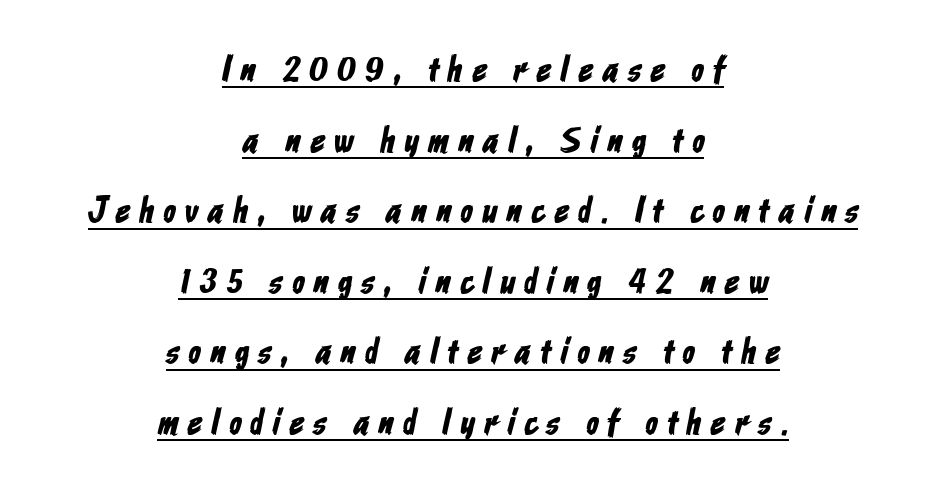
The passage shown stacks its lines with a broad gap. This sample has the flowing, uneven cadence of proportional lettering. A rule runs beneath these lines of type. Letterform terminals end flat and unadorned throughout the passage.
